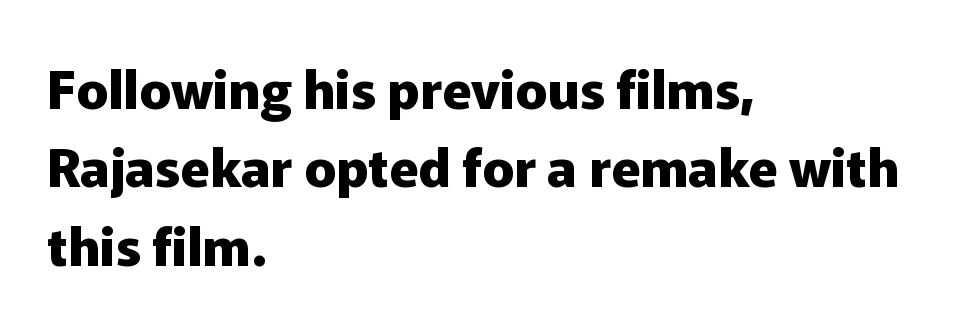
The tracking reads as untouched default to a designer's eye. Is the block centered? No — it sits flush against the left margin. In terms of weight, the rendering is a true, heavy bold. The foot of each line stays bare and open. The font's upright variant was chosen for this text. The letters carry no serifs — their stems end cleanly without finishing strokes.
